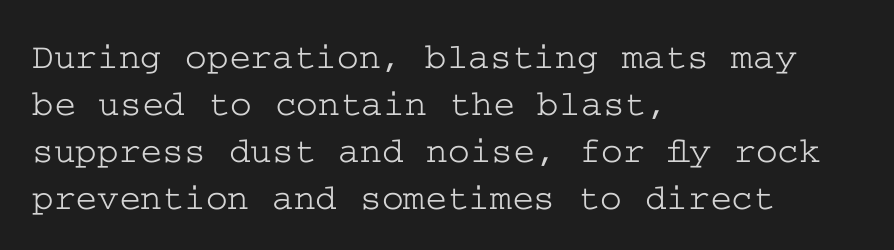
The image shows 37 px wide serif type, upright; set left-aligned, normal line spacing (1.27x), normal letter spacing, not underlined; low stroke contrast and a medium x-height.
